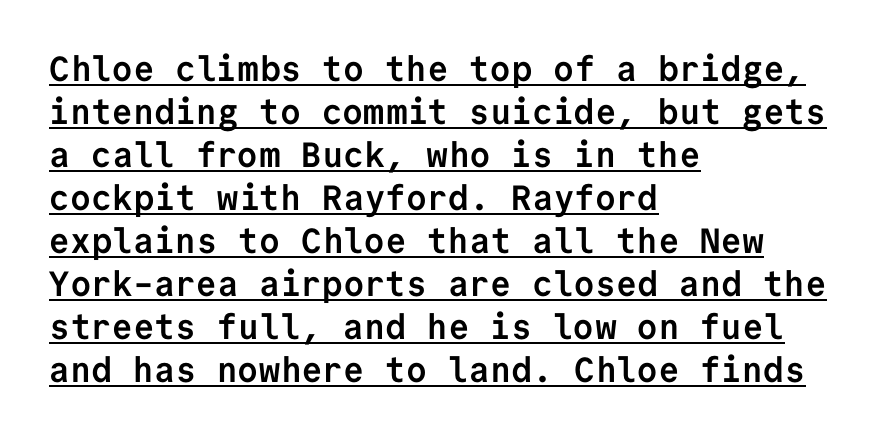
{"serif": "no", "italic": "no", "bold": "yes", "weight": "semibold", "width": "normal", "stroke_contrast": "low", "x_height": "medium", "monospaced": "yes", "underline": "yes", "align": "left", "line_spacing_ratio": 1.23, "letter_spacing": "normal", "letter_spacing_em": 0.0, "glyph_px": 35}
